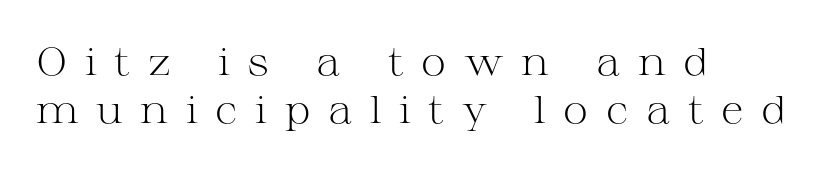
{"serif": "yes", "italic": "no", "bold": "no", "weight": "light", "width": "wide", "stroke_contrast": "medium", "x_height": "medium", "monospaced": "no", "underline": "no", "align": "left", "line_spacing": "normal", "line_spacing_ratio": 1.26, "letter_spacing": "wide", "letter_spacing_em": 0.46, "glyph_px": 38}
